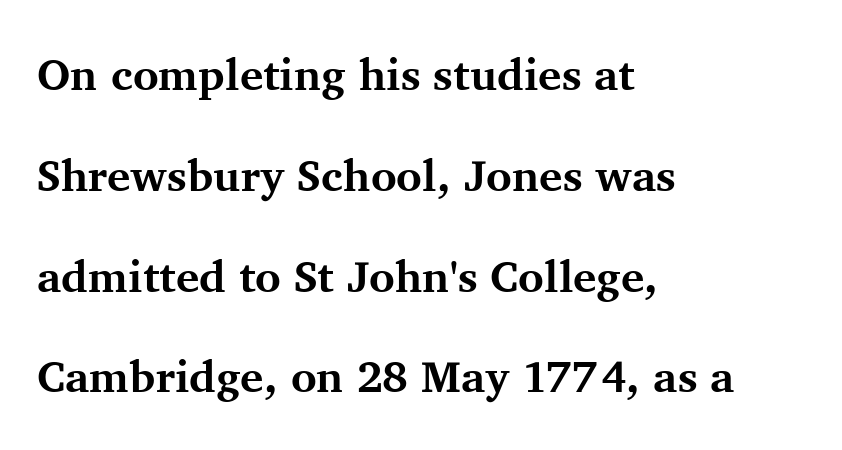
{"serif": "yes", "italic": "no", "bold": "yes", "weight": "bold", "width": "normal", "stroke_contrast": "medium", "x_height": "medium", "monospaced": "no", "underline": "no", "align": "left", "line_spacing": "loose", "line_spacing_ratio": 2.29, "letter_spacing": "normal", "letter_spacing_em": 0.0, "glyph_px": 44}
